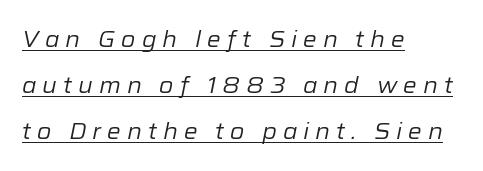
{"italic": "yes", "lean": "right", "slant_degrees": 12, "bold": "no", "underline": "yes", "align": "left", "line_spacing": "loose", "line_spacing_ratio": 2.09, "letter_spacing": "wide", "letter_spacing_em": 0.27, "glyph_px": 22}
